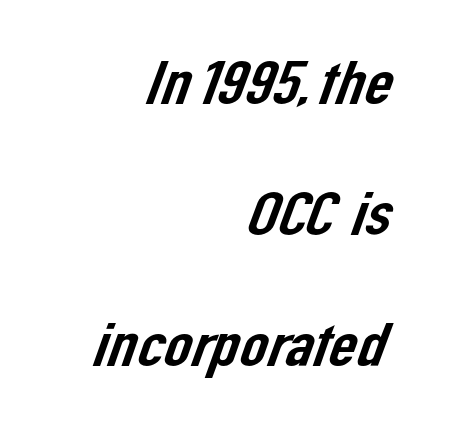
The image shows 62 px sans-serif type; set right-aligned, loose line spacing (2.11x), normal letter spacing, not underlined; low stroke contrast and a medium x-height.
